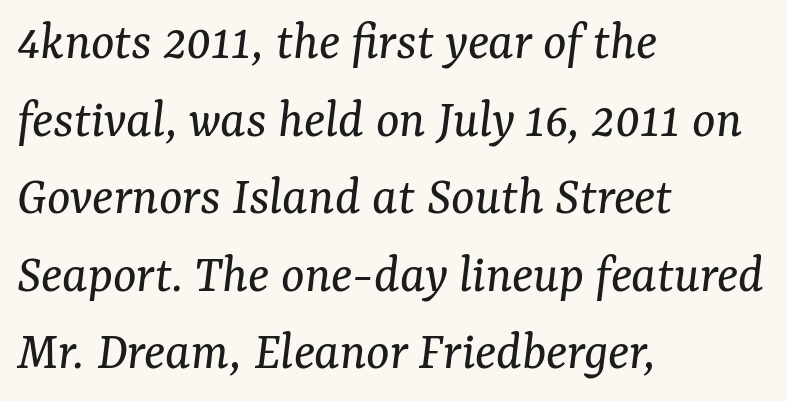
Q: Is the text bold? A: No.
Q: Is the text italic (slanted)? A: Yes, it leans right by about 7 degrees.
Q: Is the typeface a serif or a sans-serif typeface? A: Serif.
Q: Is the text underlined? A: No.
Q: How is the paragraph aligned? A: Left-aligned.
Q: Is the spacing between letters normal or unusually wide? A: Normal.
Q: Is the spacing between lines tight, normal or loose? A: Normal.
Q: Width (condensed, normal, or wide)? A: Normal.
Q: Stroke contrast? A: Medium.
Q: x-height? A: Medium.
Q: Monospaced? A: No.
